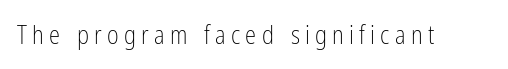
{"italic": "no", "bold": "no", "underline": "no", "letter_spacing": "wide", "letter_spacing_em": 0.21, "glyph_px": 25}
